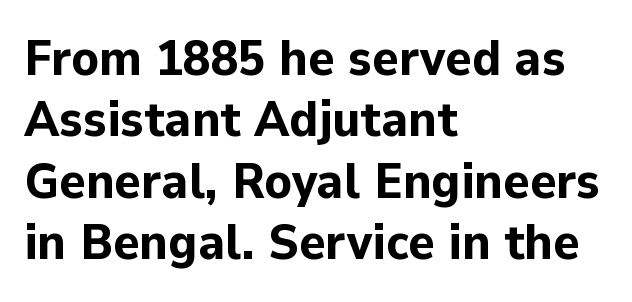
{"serif": "no", "italic": "no", "bold": "yes", "weight": "bold", "width": "normal", "stroke_contrast": "low", "x_height": "medium", "monospaced": "no", "underline": "no", "align": "left", "line_spacing_ratio": 1.23, "letter_spacing": "normal", "letter_spacing_em": 0.0, "glyph_px": 50}
